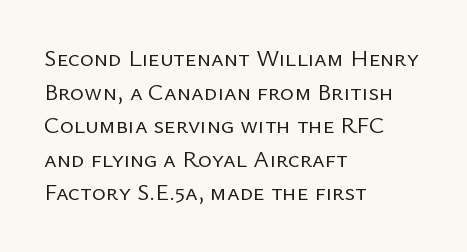
{"italic": "no", "bold": "no", "underline": "no", "align": "left", "line_spacing": "normal", "line_spacing_ratio": 1.4, "letter_spacing": "normal", "letter_spacing_em": 0.0, "glyph_px": 24}
